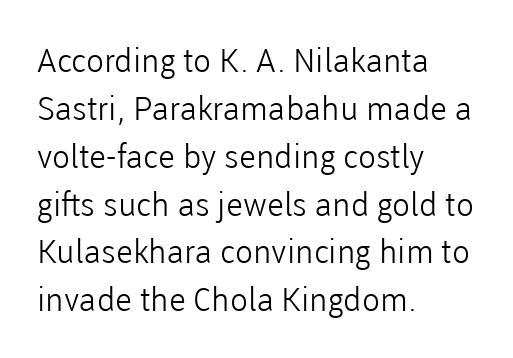
You can tell it's not italic because the verticals are truly vertical. Weight class: somewhere from thin through regular. The paragraph shown leans on its left margin. Font category for this specimen: sans-serif. A normal amount of white space separates one row of letters from the next.
